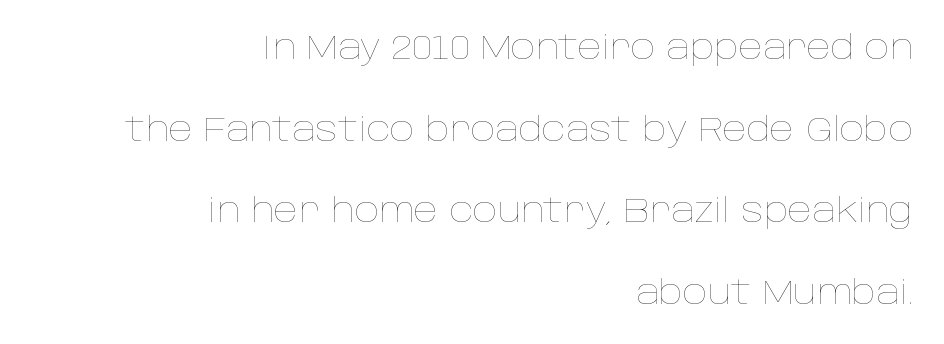
Q: Is the text bold? A: No.
Q: Is the text italic (slanted)? A: No, it is upright.
Q: Is the text underlined? A: No.
Q: How is the paragraph aligned? A: Right-aligned.
Q: Is the spacing between letters normal or unusually wide? A: Normal.
Q: Is the spacing between lines tight, normal or loose? A: Loose.
Q: Width (condensed, normal, or wide)? A: Normal.
Q: Stroke contrast? A: Low.
Q: x-height? A: Large.
Q: Monospaced? A: No.
